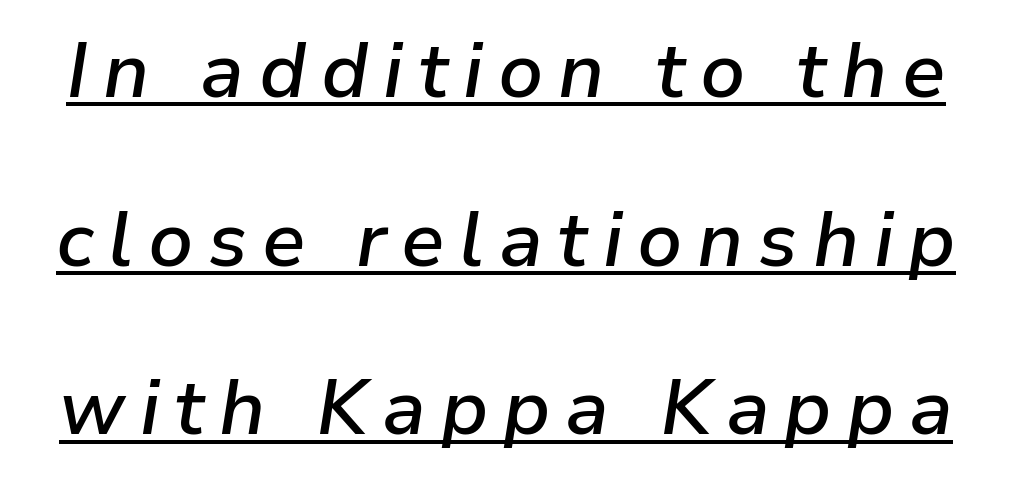
Q: Is the text bold? A: Semi-bold.
Q: Is the text italic (slanted)? A: Yes, it leans right by about 9 degrees.
Q: Is the text underlined? A: Yes.
Q: Is the spacing between lines tight, normal or loose? A: Loose.
Q: Width (condensed, normal, or wide)? A: Normal.
Q: Stroke contrast? A: Low.
Q: x-height? A: Medium.
Q: Monospaced? A: No.
